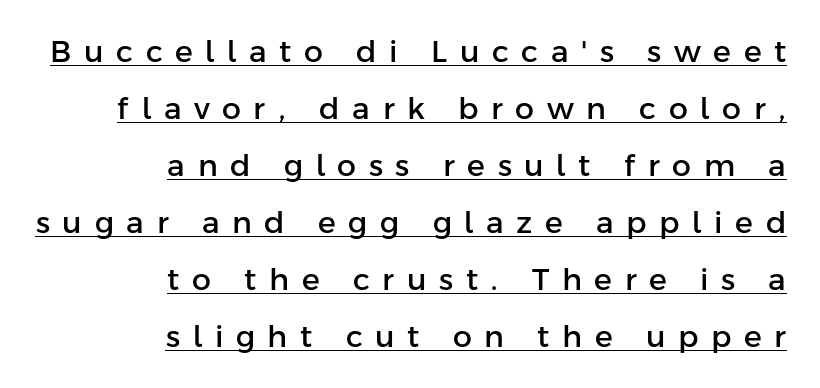
The image shows 30 px sans-serif type, upright; set right-aligned, loose line spacing (1.9x), unusually wide letter spacing (+0.42 em), underlined; low stroke contrast and a medium x-height.
